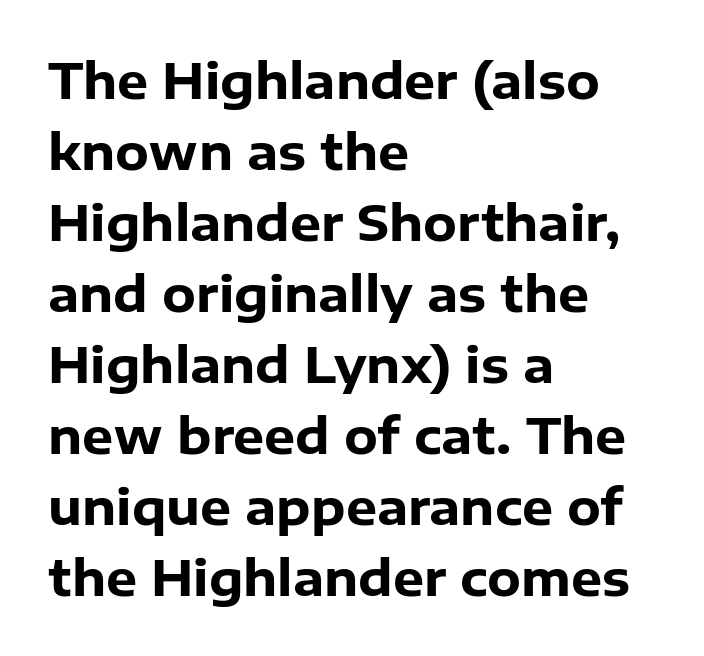
The image shows 49 px heavy sans-serif type, upright; set left-aligned, normal line spacing (1.45x), normal letter spacing, not underlined; low stroke contrast and a medium x-height.
